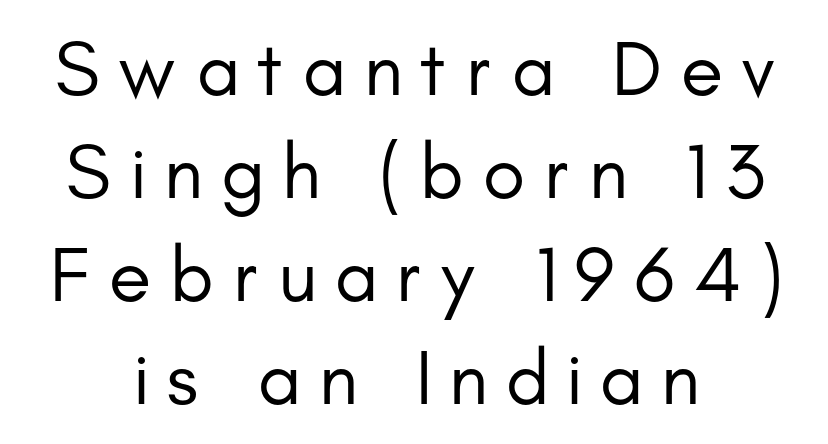
Glance below the letters and you will spot only blank space. This sample uses an upright cut, with every glyph sitting square on the baseline. Think of a printed novel: that variable character pitch is what you see here. The rows are spaced the way most documents space them. Between one letter and the next there's a generous, obvious gap. This sample uses a sans-serif face.
